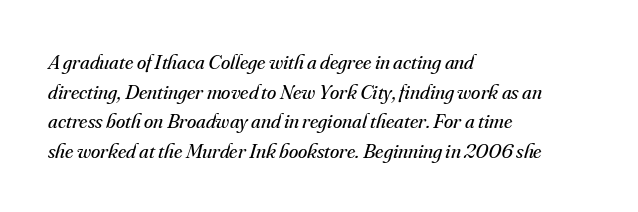
This sample uses plain, unmodified letter spacing. How would I describe the line gaps? Plain and ordinary. On a weight scale, this lands at 450 or below. Every character sits at an angle, as italics do. One-word summary of the alignment: left.
